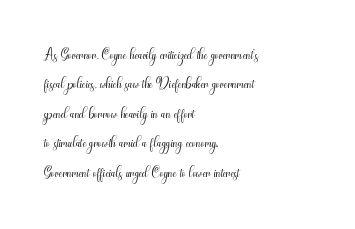
{"bold": "no", "underline": "no", "align": "left", "line_spacing": "normal", "line_spacing_ratio": 1.34, "letter_spacing": "normal", "letter_spacing_em": 0.0, "glyph_px": 22}
